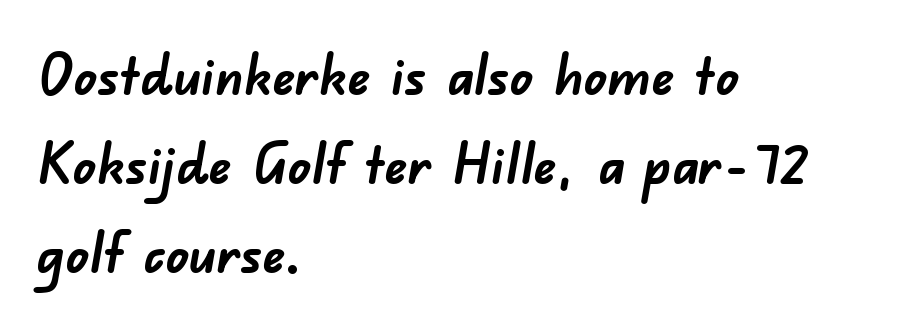
No word sits above an underline. These lines keep a tight, regular rhythm from letter to letter. The letters advance in unequal steps, a hallmark of proportional type. The compositor pushed each line to the left boundary. Note: no serifs on the glyphs.
